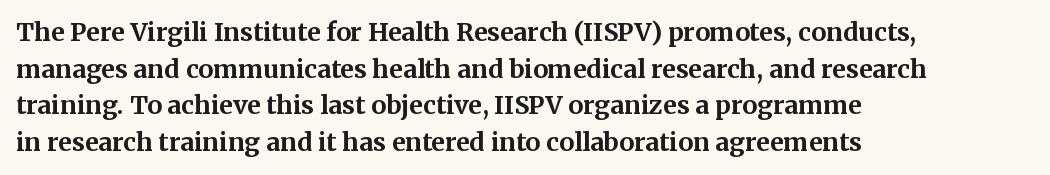
Q: Is the text bold? A: Yes.
Q: Is the text italic (slanted)? A: No, it is upright.
Q: Is the text underlined? A: No.
Q: How is the paragraph aligned? A: Left-aligned.
Q: Is the spacing between letters normal or unusually wide? A: Normal.
Q: Is the spacing between lines tight, normal or loose? A: Normal.
